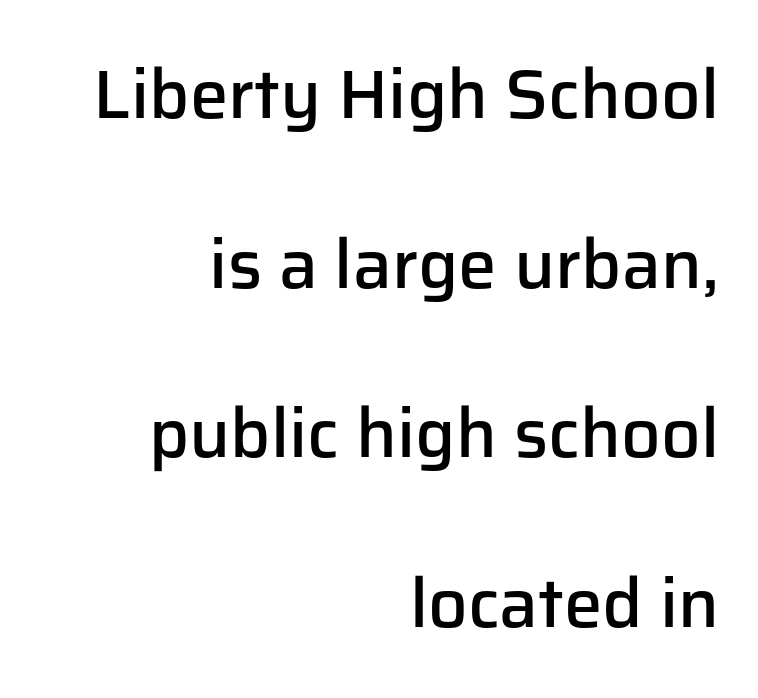
Q: Is the text bold? A: Semi-bold.
Q: Is the text italic (slanted)? A: No, it is upright.
Q: Is the typeface a serif or a sans-serif typeface? A: Sans-serif.
Q: Is the text underlined? A: No.
Q: How is the paragraph aligned? A: Right-aligned.
Q: Is the spacing between letters normal or unusually wide? A: Normal.
Q: Is the spacing between lines tight, normal or loose? A: Loose.
Q: Width (condensed, normal, or wide)? A: Normal.
Q: Stroke contrast? A: Low.
Q: x-height? A: Medium.
Q: Monospaced? A: No.
